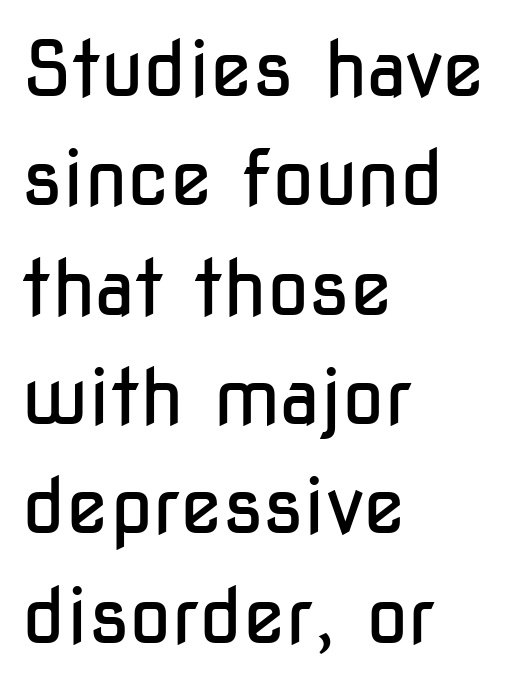
{"serif": "no", "italic": "no", "bold": "no", "weight": "regular", "width": "condensed", "stroke_contrast": "low", "x_height": "medium", "monospaced": "no", "underline": "no", "align": "left", "line_spacing": "normal", "line_spacing_ratio": 1.42, "letter_spacing": "normal", "letter_spacing_em": 0.0, "glyph_px": 77}
